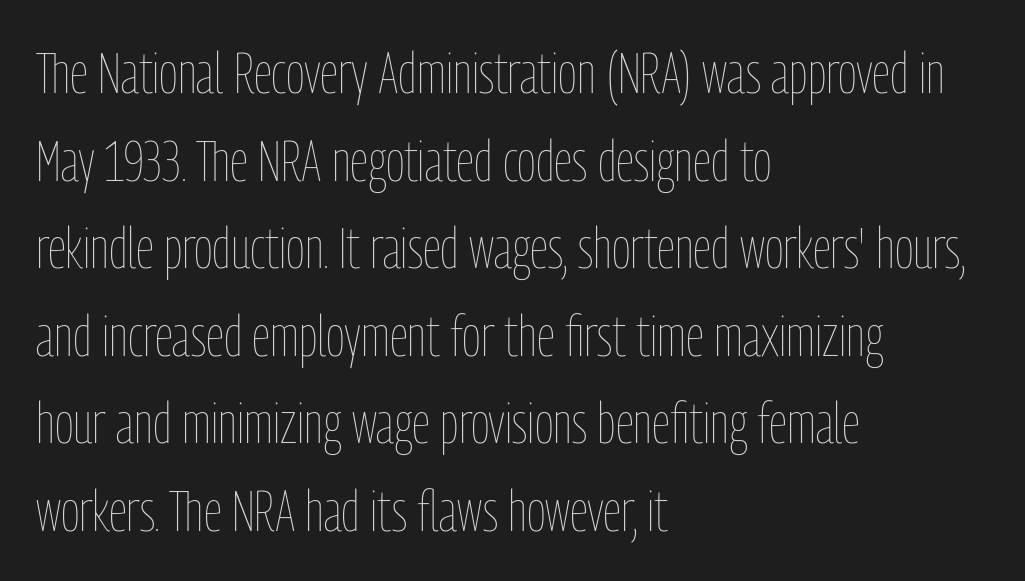
These lines are rendered in a variable-pitch font. No extra ink here — the face is not bold. The type sits square on the baseline with zero lean. Descender tails drop into unmarked territory.
